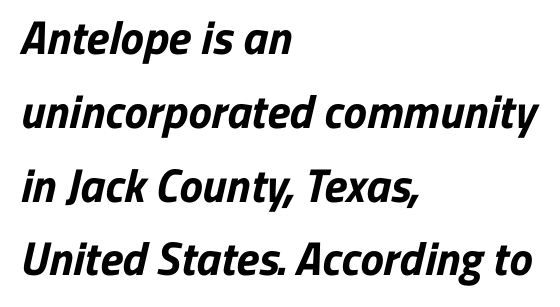
Is the letter spacing exaggerated? No — it looks like the ordinary default. Reading down the column, the eye jumps a familiar distance to each next line. Typeset ragged right — the left edge is the straight one. The designer went with a sans here, leaving each stem footless.
